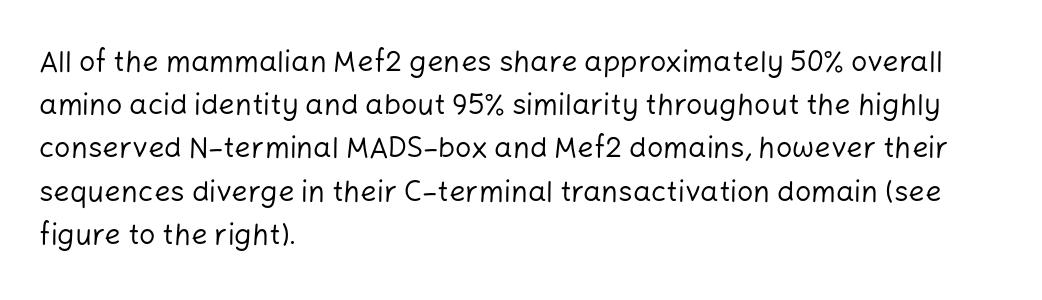
Q: Is the text bold? A: No.
Q: Is the text italic (slanted)? A: No, it is upright.
Q: Is the typeface a serif or a sans-serif typeface? A: Sans-serif.
Q: Is the text underlined? A: No.
Q: How is the paragraph aligned? A: Left-aligned.
Q: Is the spacing between letters normal or unusually wide? A: Normal.
Q: Is the spacing between lines tight, normal or loose? A: Normal.
Q: Width (condensed, normal, or wide)? A: Normal.
Q: Stroke contrast? A: Low.
Q: x-height? A: Medium.
Q: Monospaced? A: No.
